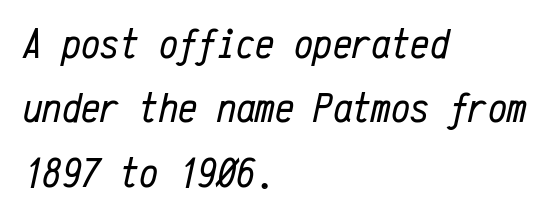
Q: Is the text bold? A: No.
Q: Is the text italic (slanted)? A: Yes, it leans right by about 12 degrees.
Q: Is the text underlined? A: No.
Q: How is the paragraph aligned? A: Left-aligned.
Q: Is the spacing between letters normal or unusually wide? A: Normal.
Q: Is the spacing between lines tight, normal or loose? A: Normal.
Q: Width (condensed, normal, or wide)? A: Condensed.
Q: Stroke contrast? A: Low.
Q: x-height? A: Medium.
Q: Monospaced? A: Yes.
